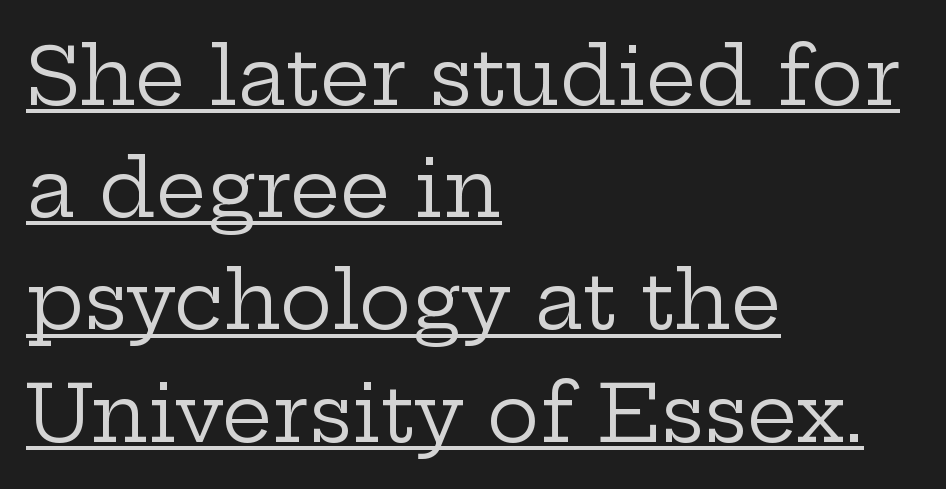
The image shows 79 px regular-weight, wide serif type, upright; set left-aligned, normal line spacing (1.42x), normal letter spacing, underlined; low stroke contrast and a medium x-height.
